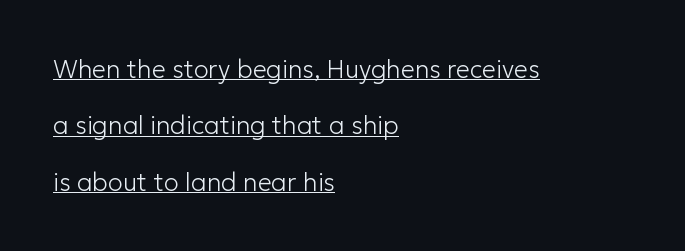
The image shows 25 px text type, upright; set left-aligned, loose line spacing (2.26x), normal letter spacing, underlined.
